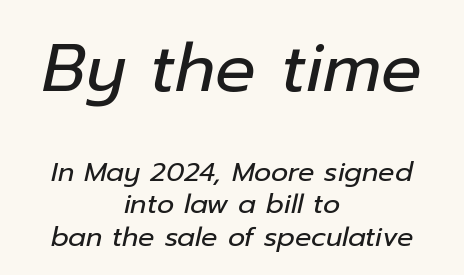
Q: Is the text bold? A: No.
Q: Is the text italic (slanted)? A: Yes, it leans right by about 12 degrees.
Q: Is the text underlined? A: No.
Q: How is the paragraph aligned? A: Centered.
Q: Is the spacing between letters normal or unusually wide? A: Normal.
Q: Which block of text is set in a larger size, the first (top) or the second (bottom)? A: The first (top) one.
Q: Width (condensed, normal, or wide)? A: Normal.
Q: Stroke contrast? A: Low.
Q: x-height? A: Medium.
Q: Monospaced? A: No.
